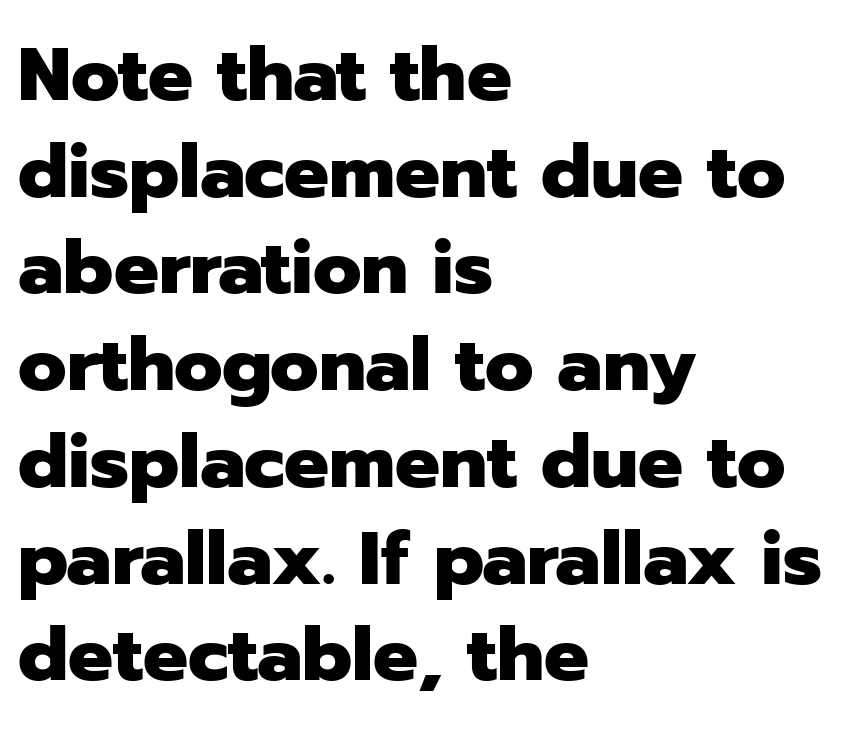
{"serif": "no", "italic": "no", "bold": "yes", "weight": "heavy", "width": "normal", "stroke_contrast": "low", "x_height": "medium", "monospaced": "no", "underline": "no", "align": "left", "line_spacing": "normal", "line_spacing_ratio": 1.29, "letter_spacing": "normal", "letter_spacing_em": 0.0, "glyph_px": 75}
